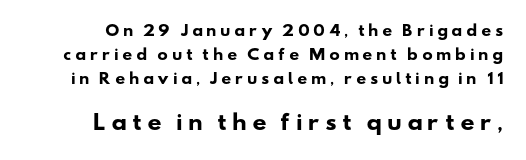
The image shows 20 px bold type; set line spacing 1.73x, unusually wide letter spacing (+0.25 em), not underlined; the second (bottom) block is 1.43x larger.
